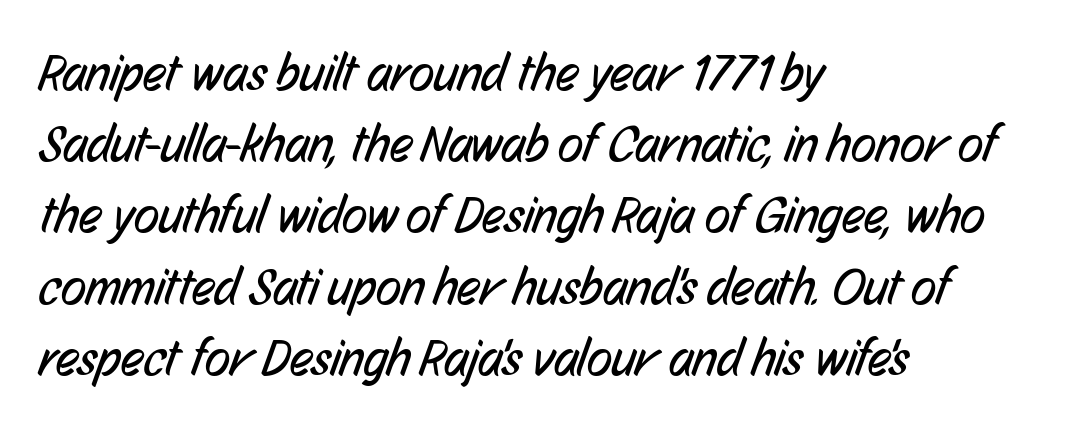
Q: Is the text bold? A: No.
Q: Is the typeface a serif or a sans-serif typeface? A: Sans-serif.
Q: Is the text underlined? A: No.
Q: How is the paragraph aligned? A: Left-aligned.
Q: Is the spacing between letters normal or unusually wide? A: Normal.
Q: Is the spacing between lines tight, normal or loose? A: Normal.
Q: Width (condensed, normal, or wide)? A: Condensed.
Q: Stroke contrast? A: Low.
Q: x-height? A: Medium.
Q: Monospaced? A: No.
